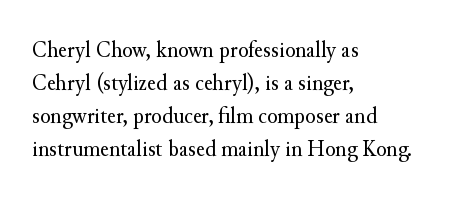
Q: Is the text bold? A: No.
Q: Is the text italic (slanted)? A: No, it is upright.
Q: Is the text underlined? A: No.
Q: How is the paragraph aligned? A: Left-aligned.
Q: Is the spacing between letters normal or unusually wide? A: Normal.
Q: Is the spacing between lines tight, normal or loose? A: Normal.
